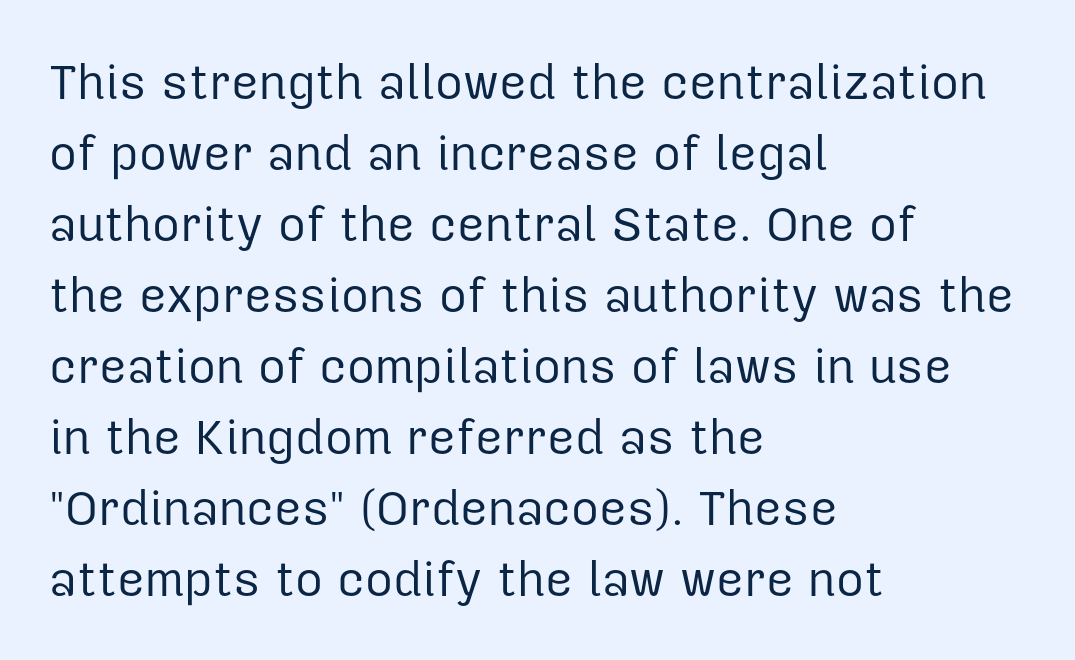
{"serif": "no", "italic": "no", "bold": "no", "weight": "regular", "width": "normal", "stroke_contrast": "low", "x_height": "medium", "monospaced": "no", "underline": "no", "align": "left", "line_spacing": "normal", "line_spacing_ratio": 1.48, "letter_spacing": "normal", "letter_spacing_em": 0.0, "glyph_px": 48}
